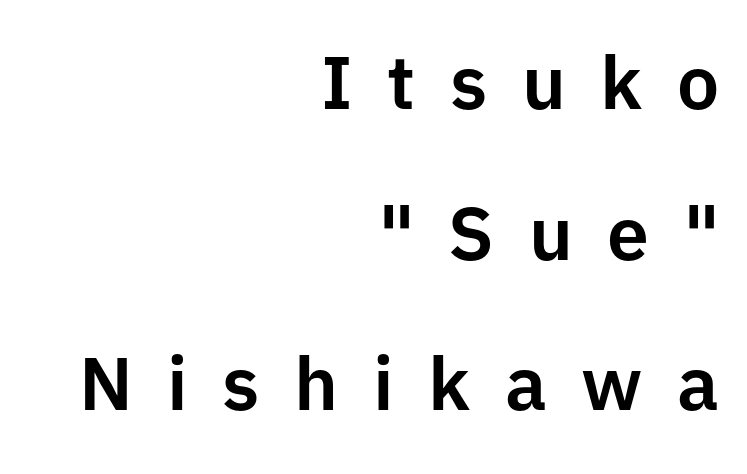
Each letter keeps its own natural width here, so spacing adapts to shape. The text block is weighted toward the right margin, trailing off unevenly leftward. The space between consecutive lines is lavish. Someone cranked the tracking dial way up on this one.
